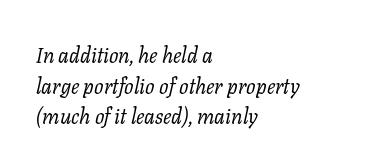
{"italic": "yes", "lean": "right", "slant_degrees": 11, "bold": "no", "underline": "no", "align": "left", "line_spacing": "normal", "line_spacing_ratio": 1.46, "letter_spacing": "normal", "letter_spacing_em": 0.0, "glyph_px": 21}
